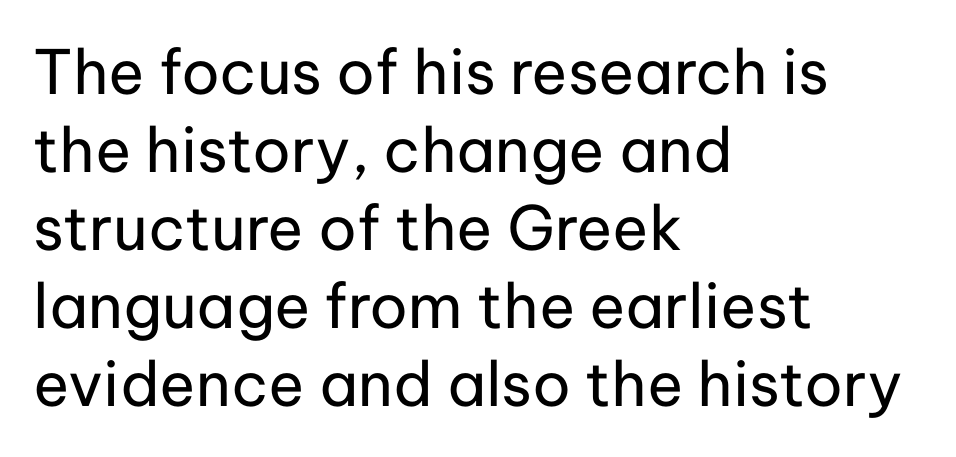
Line starts are locked; line ends wander. The letters look calm and open, with moderate or lighter stems. This sample has the flowing, uneven cadence of proportional lettering. The space directly below the letters is spotless. Unlike italic type, these characters show no tilt at all.
